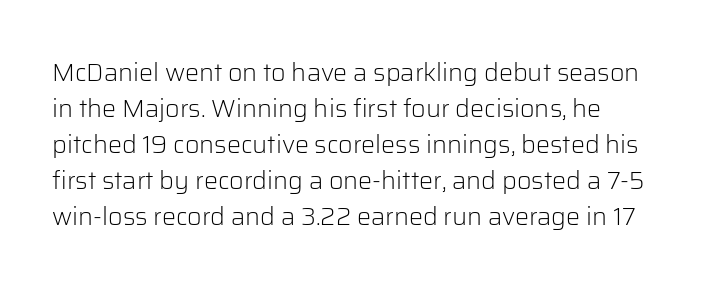
The image shows 25 px text type, upright; set left-aligned, normal line spacing (1.44x), normal letter spacing, not underlined.
